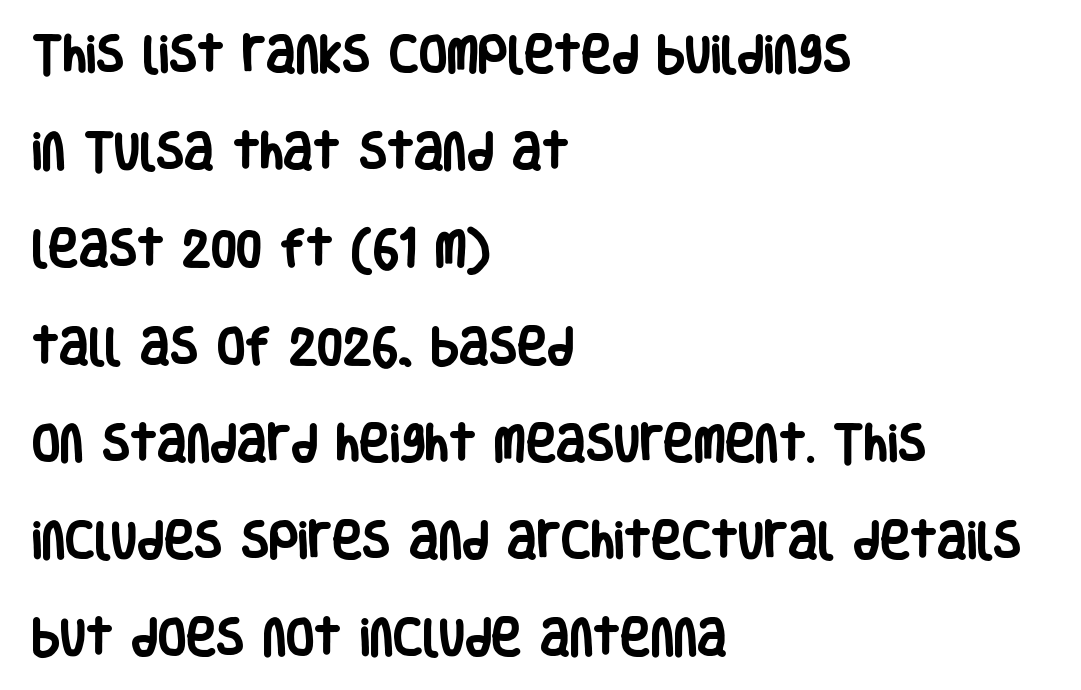
Q: Is the text bold? A: Yes.
Q: Is the text italic (slanted)? A: No, it is upright.
Q: Is the typeface a serif or a sans-serif typeface? A: Sans-serif.
Q: Is the text underlined? A: No.
Q: How is the paragraph aligned? A: Left-aligned.
Q: Is the spacing between letters normal or unusually wide? A: Normal.
Q: Is the spacing between lines tight, normal or loose? A: Loose.
Q: Width (condensed, normal, or wide)? A: Condensed.
Q: Stroke contrast? A: Low.
Q: x-height? A: Large.
Q: Monospaced? A: No.
